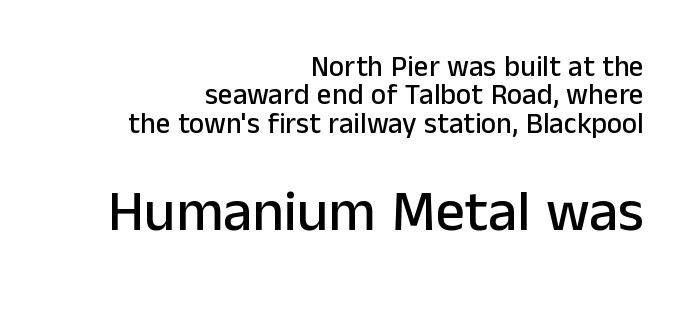
Think of a printed novel: that variable character pitch is what you see here. Students, observe: this is what under-led, compact text looks like. Stroke terminals: plain, sans-serif. The later block is typeset at a bigger size than the earlier block.
